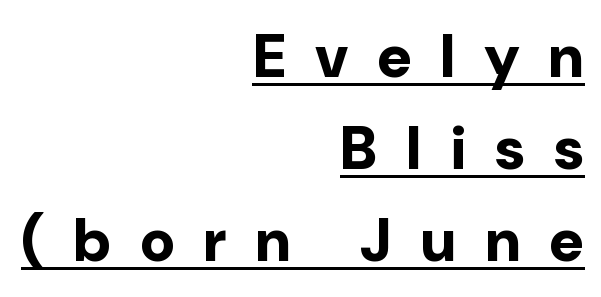
A continuous stroke trails under the words, as in a hyperlink. Unlike a traditional serif, this face leaves its strokes unadorned. Look at the tracking — it's clearly loosened, letters drifting apart. These lines are rendered in a variable-pitch font. Posture: vertical. Strong, thick strokes mark this as bold type.
